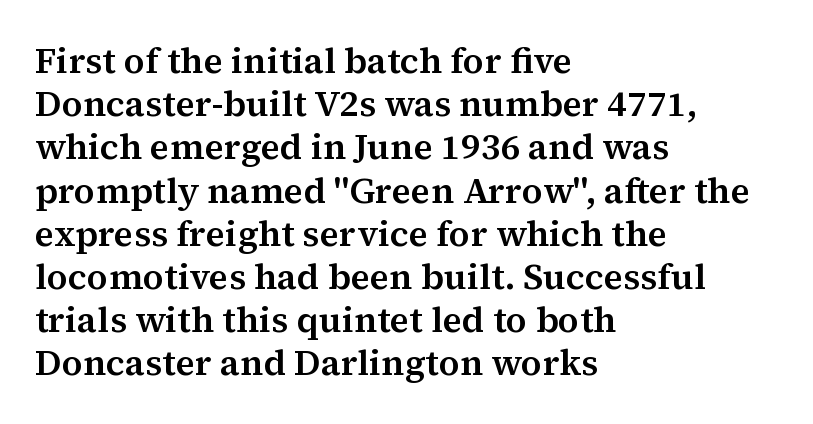
Words appear dense and cohesive because spacing is normal. Check under the words: just untouched page. The letters stand straight up with perfectly vertical stems. Short and long lines alike share a common starting point at left. The face used here is seriffed, in the tradition of book romans.
